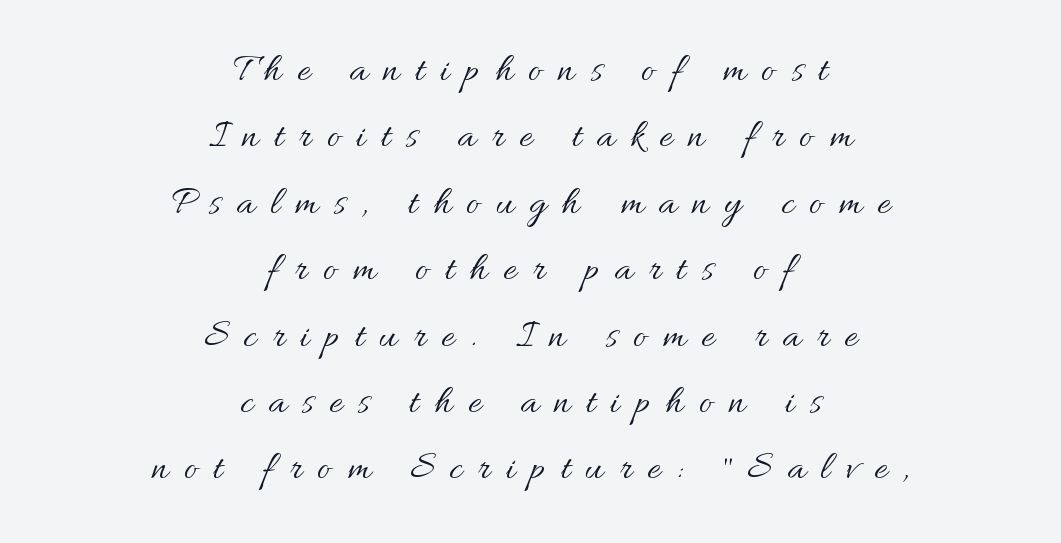
The image shows 40 px regular-weight type; set centered, normal line spacing (1.66x), unusually wide letter spacing (+0.39 em), not underlined; medium stroke contrast and a small x-height.
